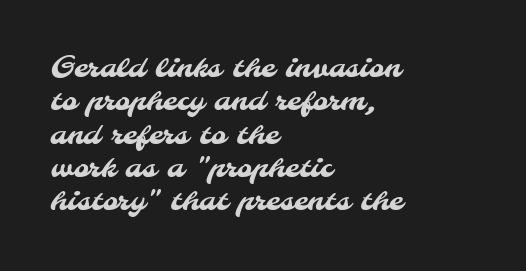
The leading is snug, giving the passage a crowded texture. A student would call this left alignment; a typographer would say flush left, rag right. Is this a sans? Yes — the strokes have no serifs. Words appear dense and cohesive because spacing is normal. Varying glyph widths throughout — classic text-font behaviour. The string is rendered with underlining switched off.
